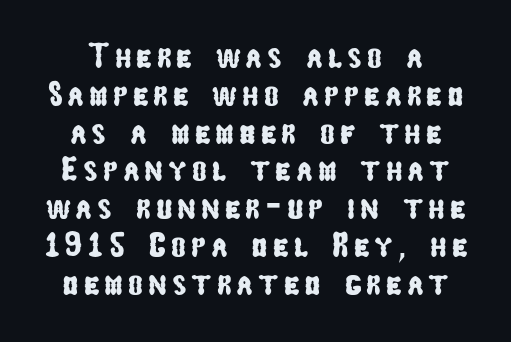
Descender tails drop into unmarked territory. Font category for this specimen: sans-serif. Rows of type sit shoulder to shoulder in the vertical direction. Note the varied advance widths — an 'i' is clearly narrower than an 'm'.
